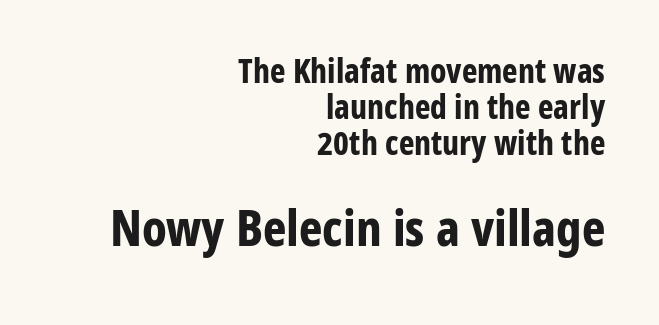
The image shows 50 px bold, condensed sans-serif type, upright; set right-aligned, tight line spacing (1.09x), normal letter spacing, not underlined; the second (bottom) block is 1.52x larger; low stroke contrast and a medium x-height.
